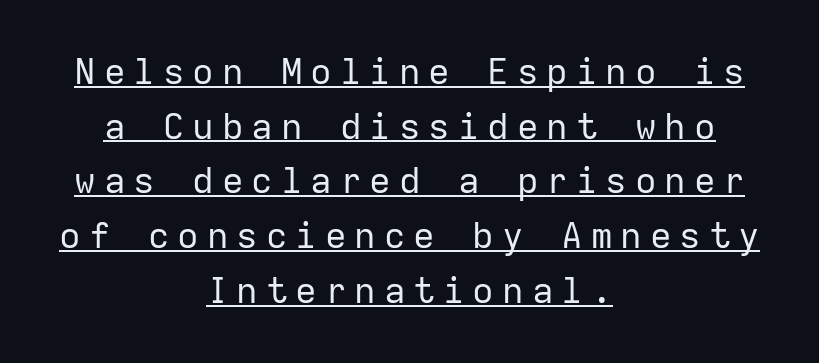
{"serif": "no", "italic": "no", "bold": "no", "weight": "regular", "width": "normal", "stroke_contrast": "low", "x_height": "medium", "monospaced": "yes", "underline": "yes", "align": "center", "line_spacing": "normal", "line_spacing_ratio": 1.52, "letter_spacing": "wide", "letter_spacing_em": 0.22, "glyph_px": 36}
